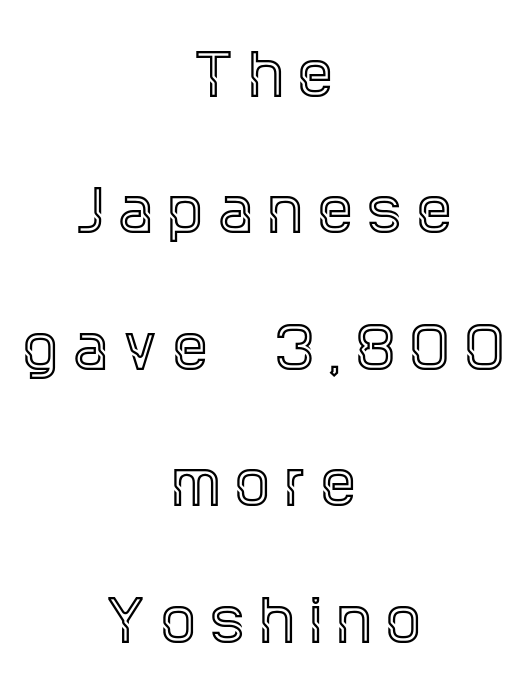
The image shows 55 px condensed serif type, upright; set centered, loose line spacing (2.48x), unusually wide letter spacing (+0.28 em), not underlined; a large x-height.
